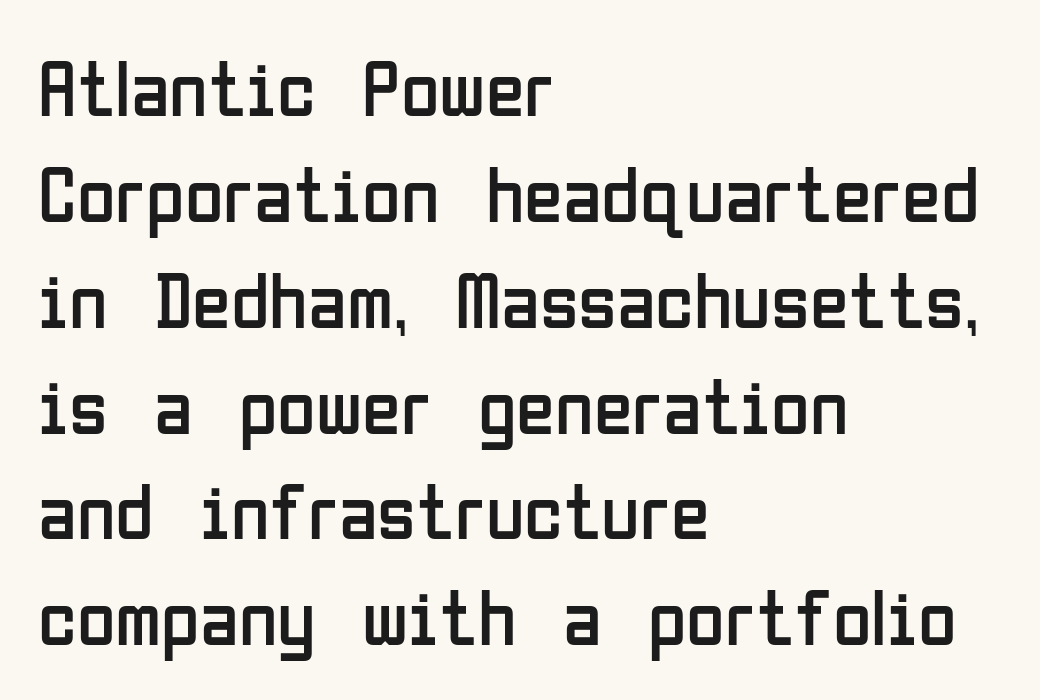
Proportional: the letters do not fall into vertical columns. The lines in this sample share a left origin and differ only in where they stop. Leading: standard. Stroke mass is kept to a normal reading level or below. This sample uses plain, unmodified letter spacing. The glyphs are unaccompanied by any horizontal stroke below them.
